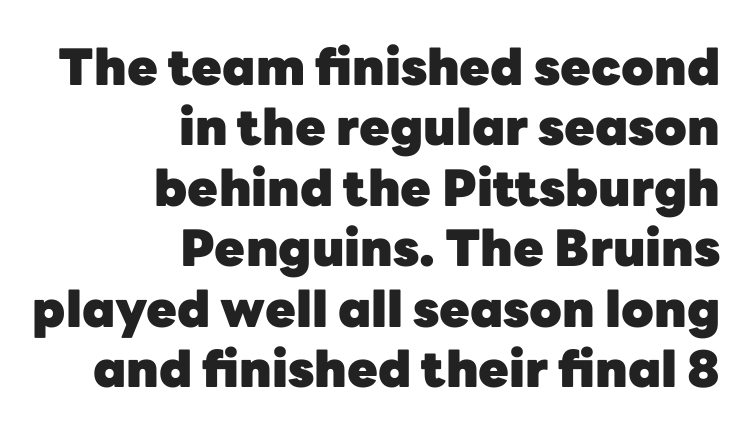
The image shows 50 px heavy sans-serif type, upright; set right-aligned, line spacing 1.21x, normal letter spacing, not underlined; low stroke contrast and a medium x-height.
